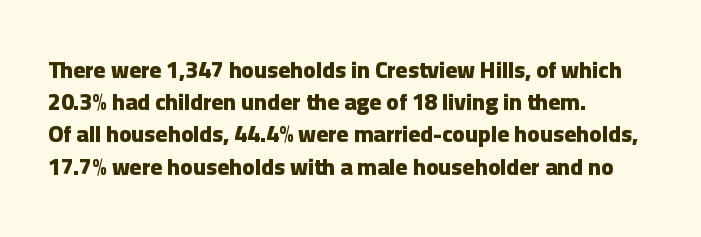
{"italic": "no", "bold": "yes", "underline": "no", "align": "left", "line_spacing": "normal", "line_spacing_ratio": 1.4, "letter_spacing": "normal", "letter_spacing_em": 0.0, "glyph_px": 23}
